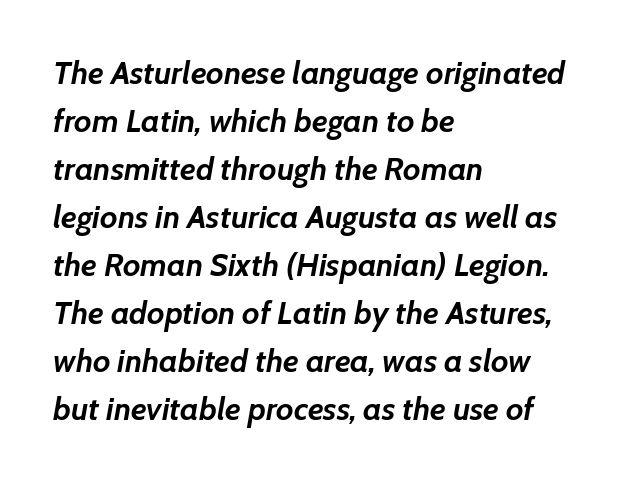
Q: Is the text bold? A: Yes.
Q: Is the text italic (slanted)? A: Yes, it leans right by about 7 degrees.
Q: Is the text underlined? A: No.
Q: How is the paragraph aligned? A: Left-aligned.
Q: Is the spacing between letters normal or unusually wide? A: Normal.
Q: Is the spacing between lines tight, normal or loose? A: Normal.
Q: Width (condensed, normal, or wide)? A: Normal.
Q: Stroke contrast? A: Low.
Q: x-height? A: Medium.
Q: Monospaced? A: No.
